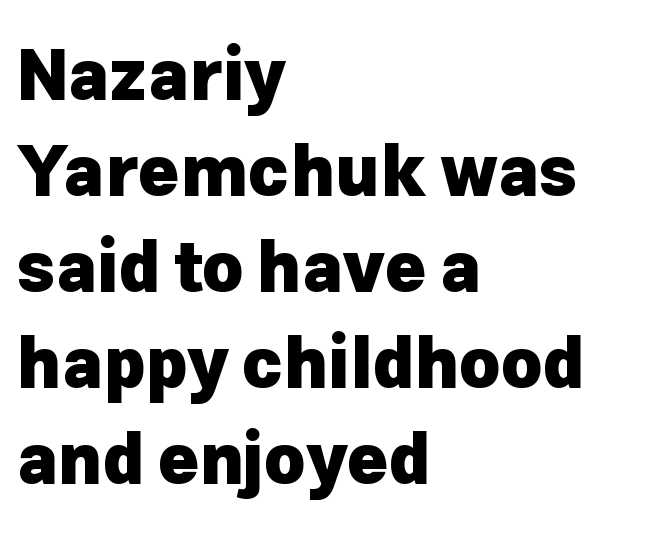
The passage shown is typeset with a sans-serif family. The paragraph has a hard left edge and a soft right edge. Its strokes are broad and dark, the hallmark of bold type. The strip under each line holds only bare page.
